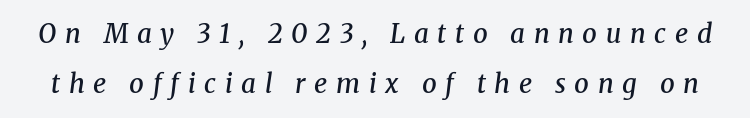
Quick note: italic. Weight check: semibold — heavier than regular, not quite bold. Horizontal bands of white between lines are thick stripes. Letters rest on an invisible, unmarked baseline. Between one letter and the next there's a generous, obvious gap.
